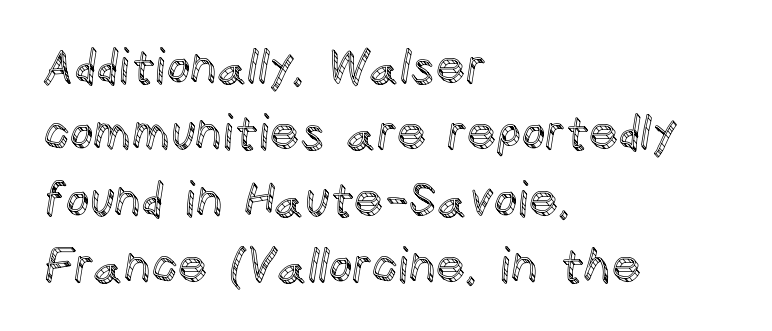
Q: Is the text italic (slanted)? A: Yes.
Q: Is the text underlined? A: No.
Q: How is the paragraph aligned? A: Left-aligned.
Q: Is the spacing between letters normal or unusually wide? A: Normal.
Q: Is the spacing between lines tight, normal or loose? A: Normal.
Q: Width (condensed, normal, or wide)? A: Normal.
Q: x-height? A: Large.
Q: Monospaced? A: No.
